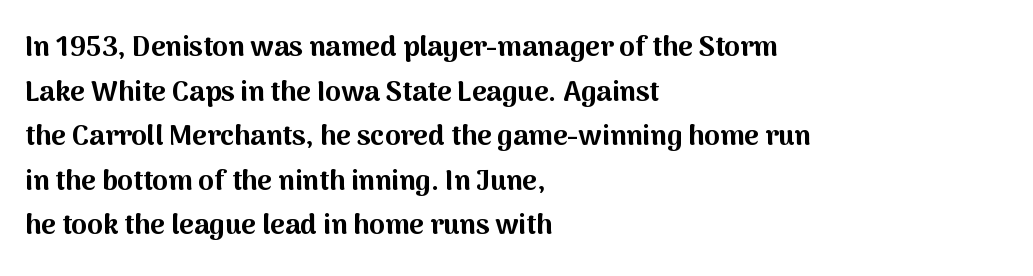
{"serif": "no", "italic": "no", "bold": "yes", "weight": "bold", "width": "normal", "stroke_contrast": "medium", "x_height": "medium", "monospaced": "no", "underline": "no", "align": "left", "line_spacing": "normal", "line_spacing_ratio": 1.59, "letter_spacing": "normal", "letter_spacing_em": 0.0, "glyph_px": 28}
